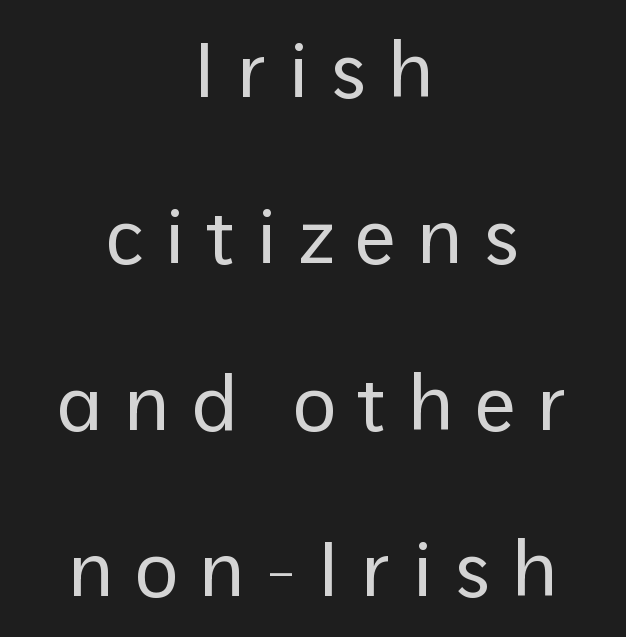
{"serif": "no", "italic": "no", "bold": "no", "weight": "regular", "width": "normal", "stroke_contrast": "low", "x_height": "medium", "monospaced": "no", "underline": "no", "align": "center", "line_spacing": "loose", "line_spacing_ratio": 2.19, "letter_spacing": "wide", "letter_spacing_em": 0.27, "glyph_px": 76}
